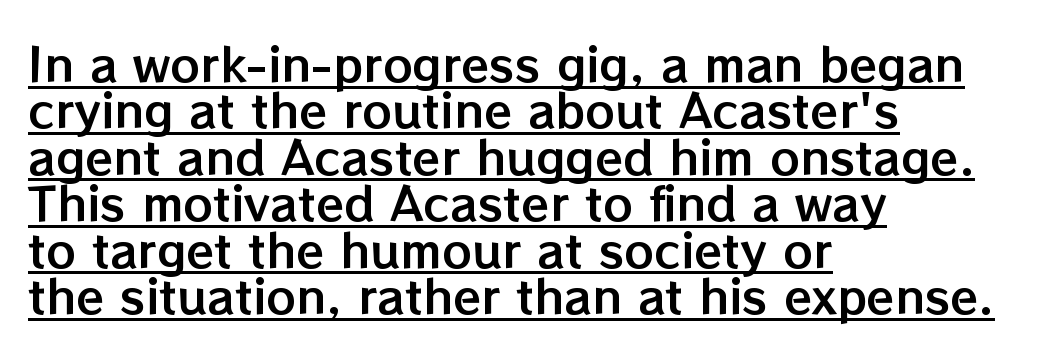
Q: Is the text italic (slanted)? A: No, it is upright.
Q: Is the text underlined? A: Yes.
Q: How is the paragraph aligned? A: Left-aligned.
Q: Is the spacing between letters normal or unusually wide? A: Normal.
Q: Is the spacing between lines tight, normal or loose? A: Tight.
Q: Width (condensed, normal, or wide)? A: Normal.
Q: Stroke contrast? A: Low.
Q: x-height? A: Medium.
Q: Monospaced? A: No.
